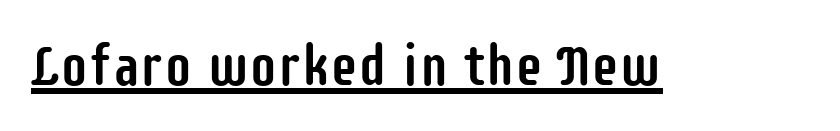
Q: Is the text italic (slanted)? A: No, it is upright.
Q: Is the typeface a serif or a sans-serif typeface? A: Sans-serif.
Q: Is the text underlined? A: Yes.
Q: Is the spacing between letters normal or unusually wide? A: Normal.
Q: Width (condensed, normal, or wide)? A: Condensed.
Q: Stroke contrast? A: Low.
Q: x-height? A: Large.
Q: Monospaced? A: No.
